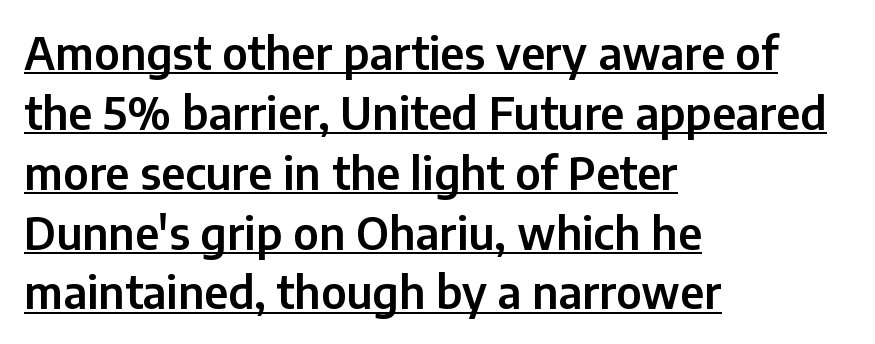
Q: Is the text italic (slanted)? A: No, it is upright.
Q: Is the typeface a serif or a sans-serif typeface? A: Sans-serif.
Q: Is the text underlined? A: Yes.
Q: How is the paragraph aligned? A: Left-aligned.
Q: Is the spacing between letters normal or unusually wide? A: Normal.
Q: Is the spacing between lines tight, normal or loose? A: Normal.
Q: Width (condensed, normal, or wide)? A: Normal.
Q: Stroke contrast? A: Low.
Q: x-height? A: Medium.
Q: Monospaced? A: No.
